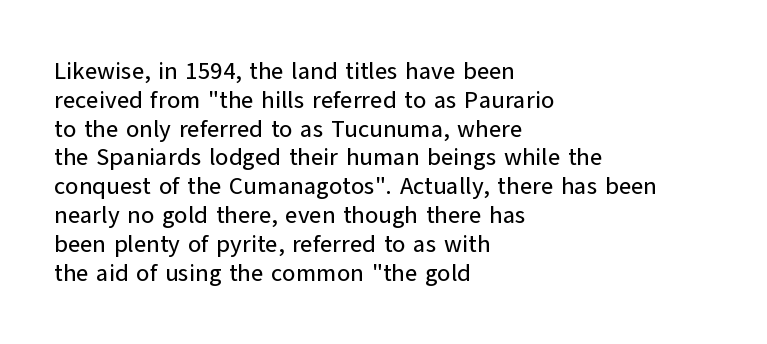
In CSS terms this would be text-align: left. The letters stand upright; this is a roman face. Underlining? Definitely not there. These lines keep a tight, regular rhythm from letter to letter.
